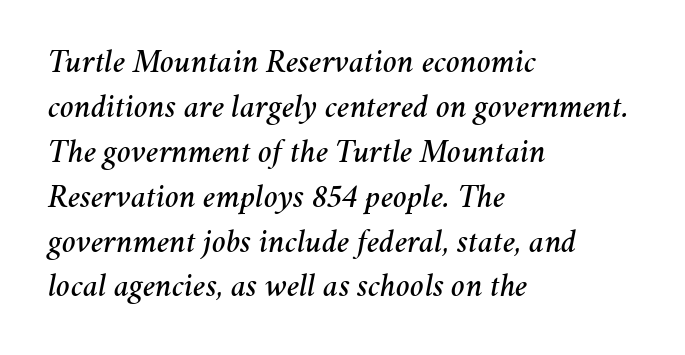
Is this a fixed-width face? No — the glyphs have proportional, varying widths. Baseline-to-baseline distance is the conventional proportion of letter height. This is oblique type, the kind used for emphasis or titles. The strip under each line holds only bare page.
